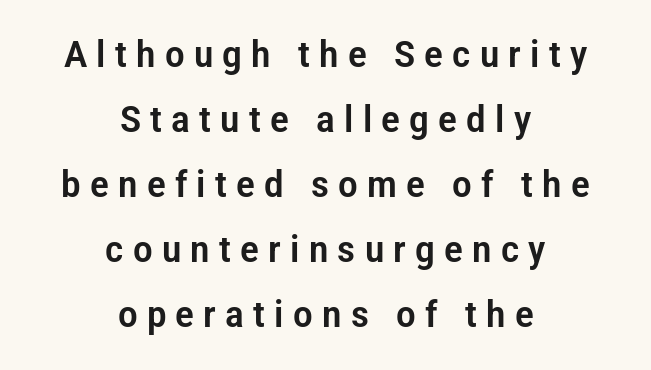
The image shows 37 px condensed sans-serif type, upright; set centered, line spacing 1.76x, unusually wide letter spacing (+0.25 em), not underlined; low stroke contrast and a medium x-height.
